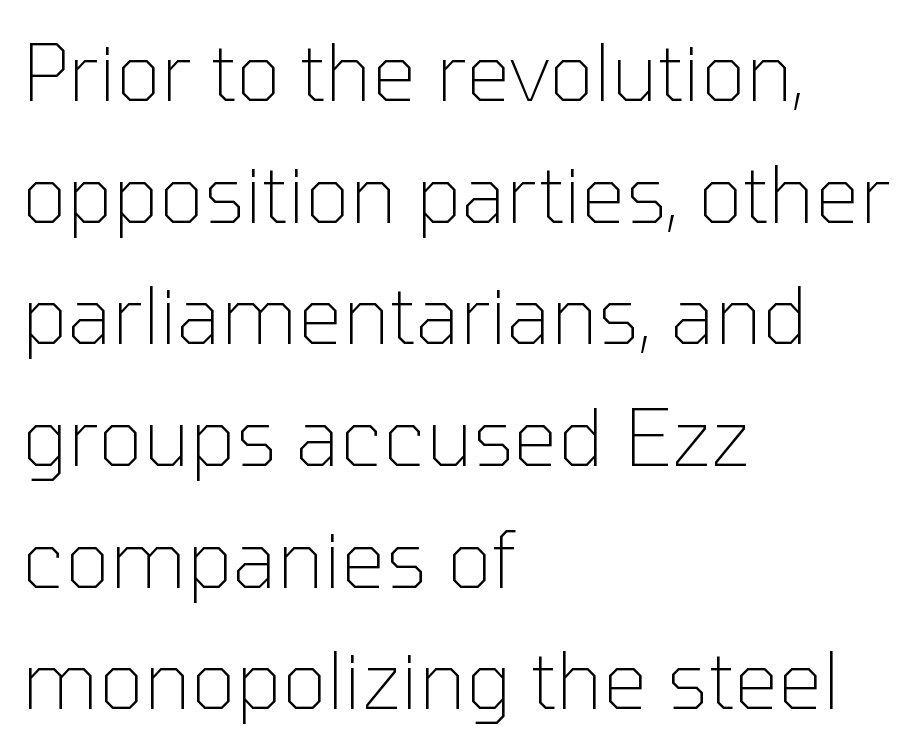
Q: Is the text bold? A: No.
Q: Is the text italic (slanted)? A: No, it is upright.
Q: Is the typeface a serif or a sans-serif typeface? A: Sans-serif.
Q: Is the text underlined? A: No.
Q: How is the paragraph aligned? A: Left-aligned.
Q: Is the spacing between letters normal or unusually wide? A: Normal.
Q: Is the spacing between lines tight, normal or loose? A: Normal.
Q: Width (condensed, normal, or wide)? A: Normal.
Q: Stroke contrast? A: Low.
Q: x-height? A: Medium.
Q: Monospaced? A: No.
